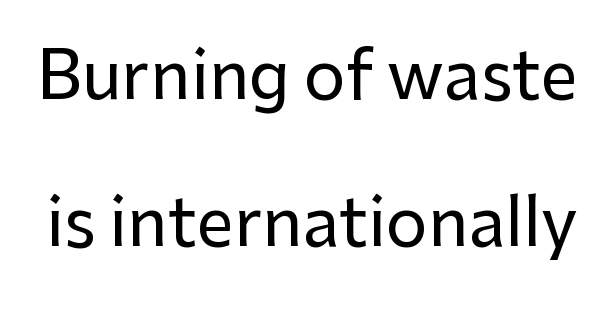
{"serif": "no", "italic": "no", "width": "normal", "stroke_contrast": "low", "x_height": "medium", "monospaced": "no", "underline": "no", "line_spacing": "loose", "line_spacing_ratio": 2.23, "letter_spacing": "normal", "letter_spacing_em": 0.0, "glyph_px": 66}
